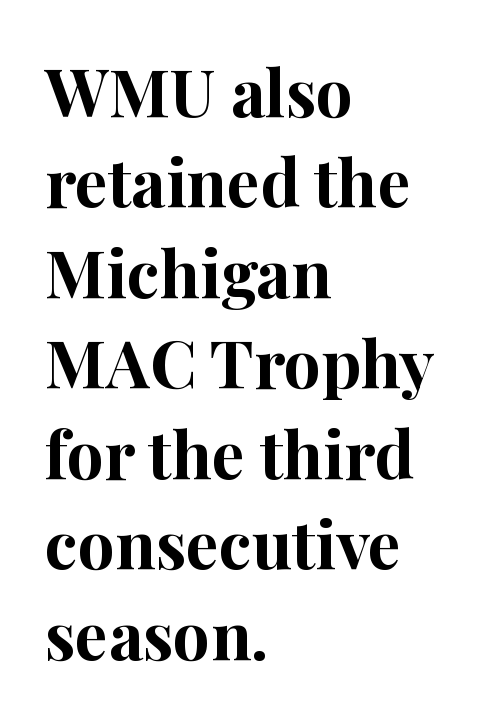
Posture: vertical. The paragraph has a hard left edge and a soft right edge. Normally led — the rows are evenly, conventionally spaced. The characters look thick and weighty, a clear bold.
